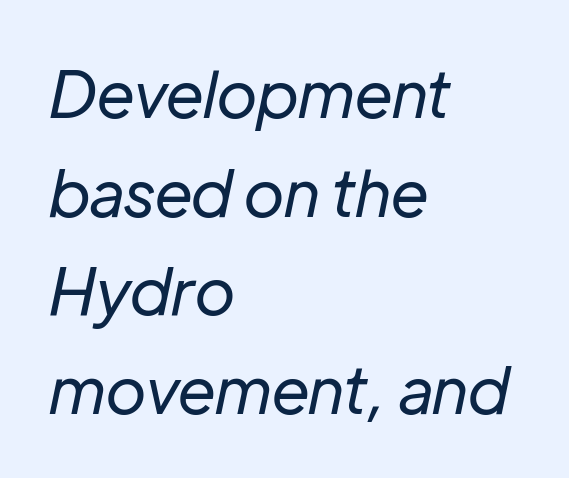
The setting favours the left margin, as ordinary paragraphs usually do. Tracking here is standard; glyphs follow each other at the usual distance. Rendered with sloped, italic letterforms. Is the stroke heavy? The answer is a plain regular-or-lighter. Beneath every word, the page is bare. Looks like regular typesetting: each glyph gets only the width it needs.
